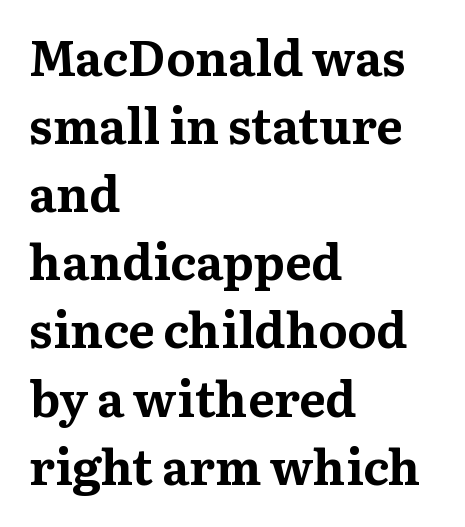
Q: Is the text bold? A: Yes.
Q: Is the text italic (slanted)? A: No, it is upright.
Q: Is the typeface a serif or a sans-serif typeface? A: Serif.
Q: Is the text underlined? A: No.
Q: How is the paragraph aligned? A: Left-aligned.
Q: Is the spacing between letters normal or unusually wide? A: Normal.
Q: Is the spacing between lines tight, normal or loose? A: Normal.
Q: Width (condensed, normal, or wide)? A: Normal.
Q: Stroke contrast? A: Medium.
Q: x-height? A: Medium.
Q: Monospaced? A: No.
